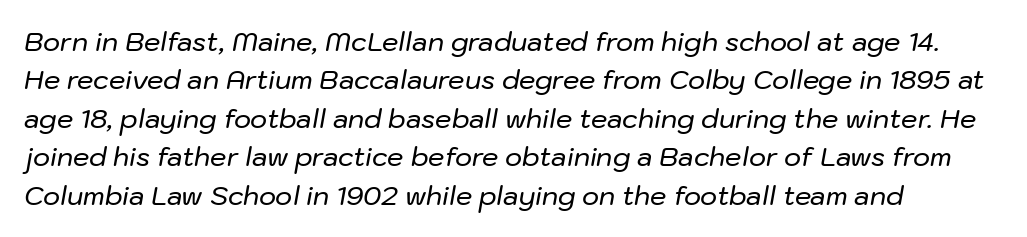
Q: Is the text italic (slanted)? A: Yes, it leans right by about 10 degrees.
Q: Is the text underlined? A: No.
Q: How is the paragraph aligned? A: Left-aligned.
Q: Is the spacing between letters normal or unusually wide? A: Normal.
Q: Is the spacing between lines tight, normal or loose? A: Normal.
